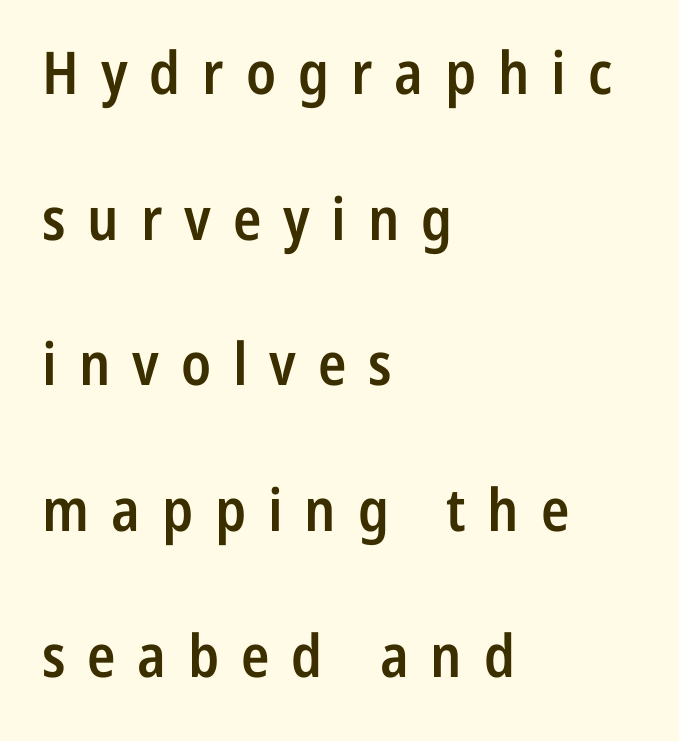
Italic: no, the glyphs are upright roman. Here the designer chose a conventional face with non-uniform glyph widths. In terms of letterform style, serifs are entirely absent. Reading down the block, your eye returns to a fixed left position each line. Caption: semibold face, moderately heavy strokes.
